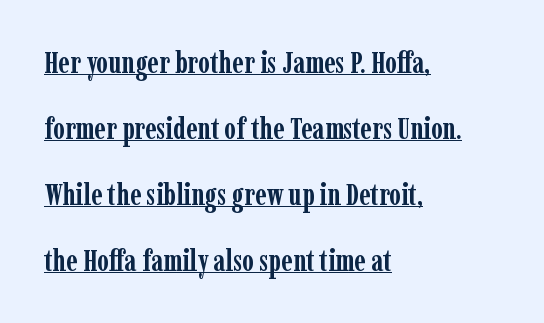
Q: Is the text bold? A: Yes.
Q: Is the text italic (slanted)? A: No, it is upright.
Q: Is the typeface a serif or a sans-serif typeface? A: Serif.
Q: Is the text underlined? A: Yes.
Q: How is the paragraph aligned? A: Left-aligned.
Q: Is the spacing between letters normal or unusually wide? A: Normal.
Q: Is the spacing between lines tight, normal or loose? A: Loose.
Q: Width (condensed, normal, or wide)? A: Condensed.
Q: Stroke contrast? A: Low.
Q: x-height? A: Medium.
Q: Monospaced? A: No.
